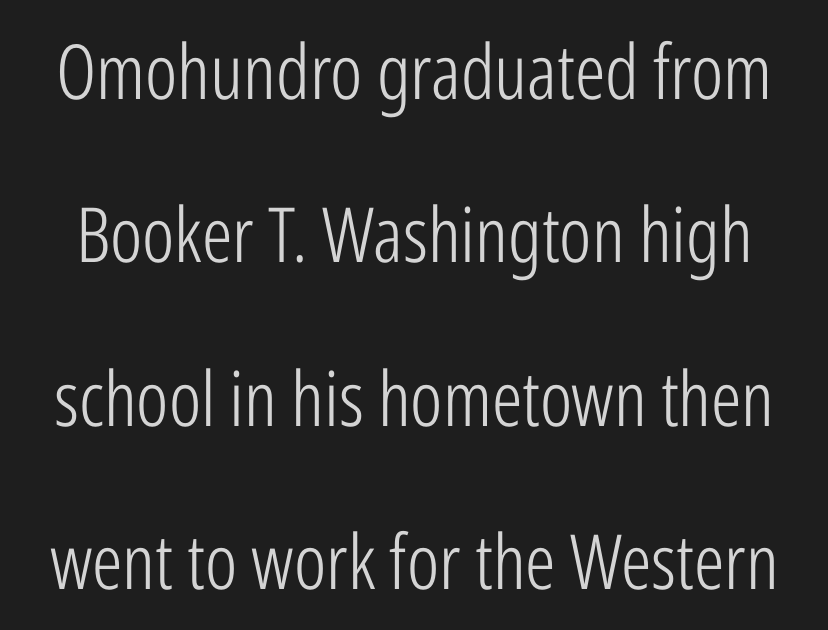
Q: Is the text bold? A: No.
Q: Is the text italic (slanted)? A: No, it is upright.
Q: Is the typeface a serif or a sans-serif typeface? A: Sans-serif.
Q: Is the text underlined? A: No.
Q: Is the spacing between letters normal or unusually wide? A: Normal.
Q: Is the spacing between lines tight, normal or loose? A: Loose.
Q: Width (condensed, normal, or wide)? A: Condensed.
Q: Stroke contrast? A: Low.
Q: x-height? A: Medium.
Q: Monospaced? A: No.
